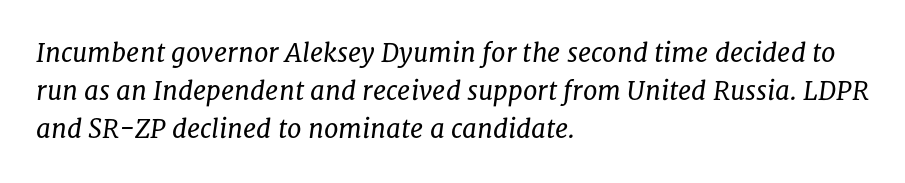
Q: Is the text bold? A: No.
Q: Is the text italic (slanted)? A: Yes, it leans right by about 8 degrees.
Q: Is the text underlined? A: No.
Q: How is the paragraph aligned? A: Left-aligned.
Q: Is the spacing between letters normal or unusually wide? A: Normal.
Q: Is the spacing between lines tight, normal or loose? A: Normal.
